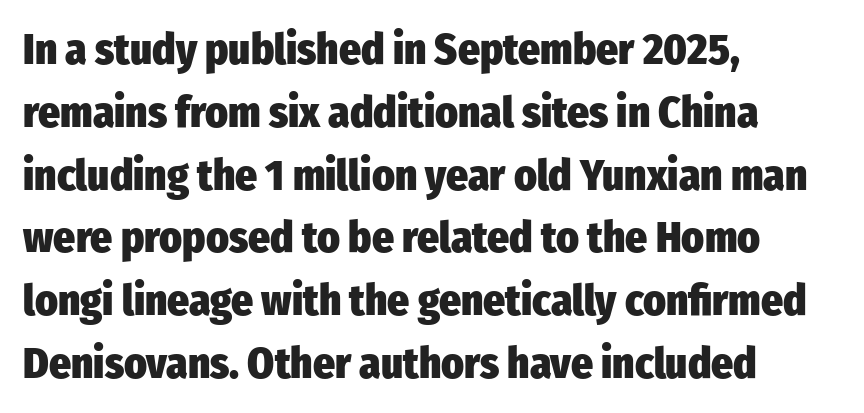
The image shows 43 px heavy, condensed sans-serif type, upright; set left-aligned, normal line spacing (1.46x), normal letter spacing, not underlined; low stroke contrast and a medium x-height.
